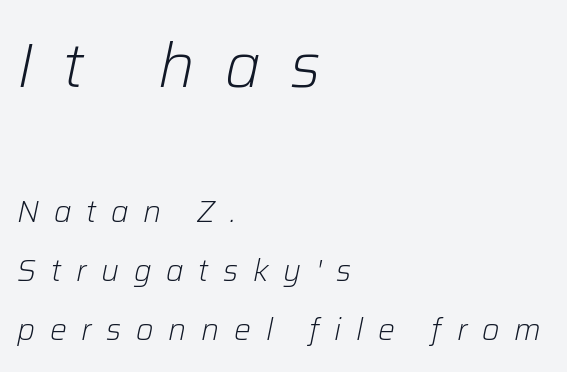
The image shows 61 px light type, italic (leaning right); set left-aligned, loose line spacing (1.98x), unusually wide letter spacing (+0.49 em), not underlined; the first (top) block is 2.03x larger; low stroke contrast and a medium x-height.
